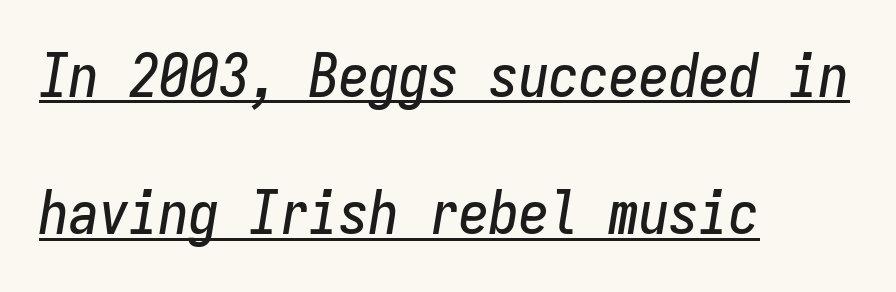
{"italic": "yes", "lean": "right", "slant_degrees": 9, "width": "condensed", "stroke_contrast": "low", "x_height": "medium", "monospaced": "yes", "underline": "yes", "align": "left", "line_spacing": "loose", "line_spacing_ratio": 2.29, "letter_spacing": "normal", "letter_spacing_em": 0.0, "glyph_px": 60}
